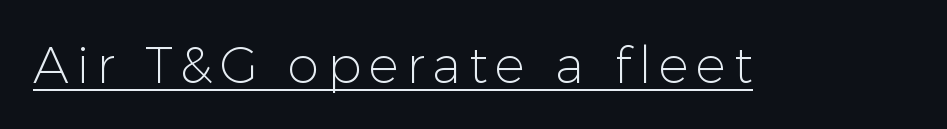
Note the varied advance widths — an 'i' is clearly narrower than an 'm'. Check where the strokes stop: nothing finishes them off — pure sans. This is underlined copy, the kind a proofreader might mark for attention. Summary of weight: not heavy and not bold.
